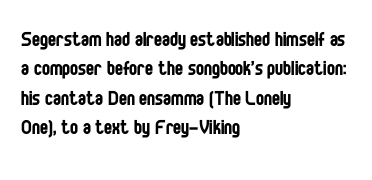
{"italic": "no", "bold": "no", "underline": "no", "align": "left", "line_spacing_ratio": 1.22, "letter_spacing": "normal", "letter_spacing_em": 0.0, "glyph_px": 24}
